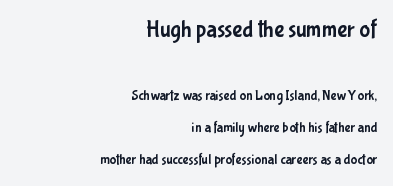
The image shows 23 px text type, upright; set right-aligned, loose line spacing (2.31x), normal letter spacing, not underlined; the first (top) block is 1.64x larger.
